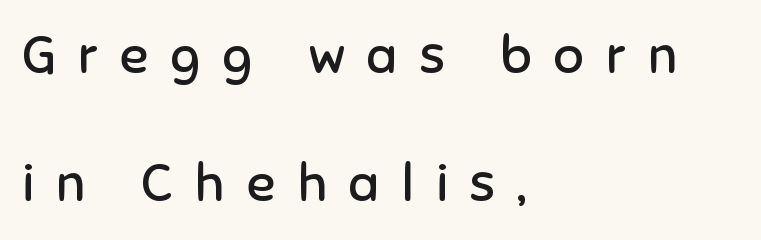
The image shows 53 px regular-weight sans-serif type, upright; set left-aligned, loose line spacing (2.42x), unusually wide letter spacing (+0.42 em), not underlined; low stroke contrast and a medium x-height.
